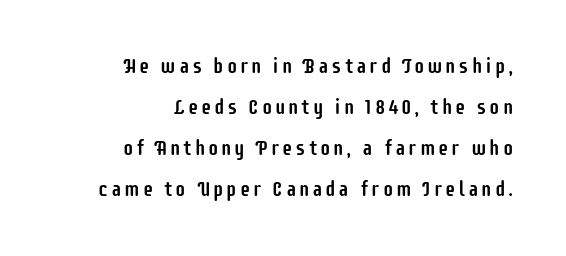
{"italic": "no", "underline": "no", "align": "right", "line_spacing": "loose", "line_spacing_ratio": 1.96, "glyph_px": 21}
